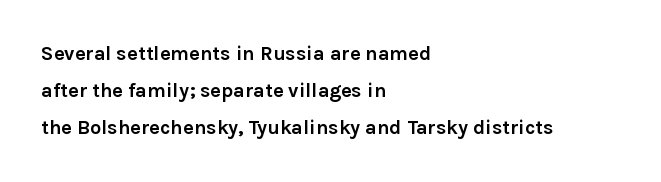
The image shows 20 px bold type, upright; set left-aligned, line spacing 1.86x, normal letter spacing, not underlined.
